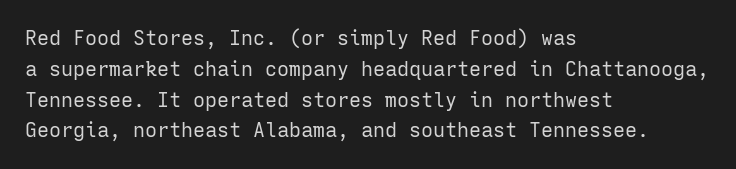
Q: Is the text bold? A: No.
Q: Is the text italic (slanted)? A: No, it is upright.
Q: Is the text underlined? A: No.
Q: How is the paragraph aligned? A: Left-aligned.
Q: Is the spacing between letters normal or unusually wide? A: Normal.
Q: Is the spacing between lines tight, normal or loose? A: Normal.
